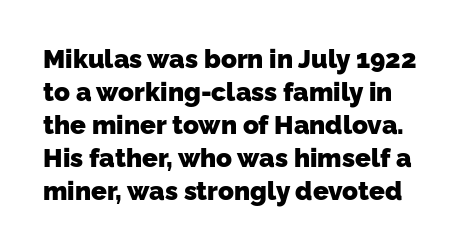
The image shows 26 px bold type; set normal line spacing (1.27x), normal letter spacing, not underlined.
